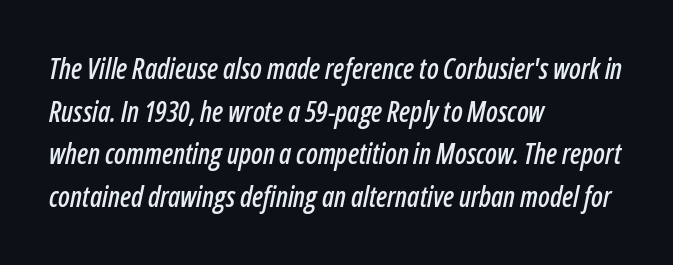
Does the copy run flush right? No — it runs flush left. Varying glyph widths throughout — classic text-font behaviour. Successive baselines arrive at the customary interval. Honestly, the letter spacing is just normal — you wouldn't notice it.
